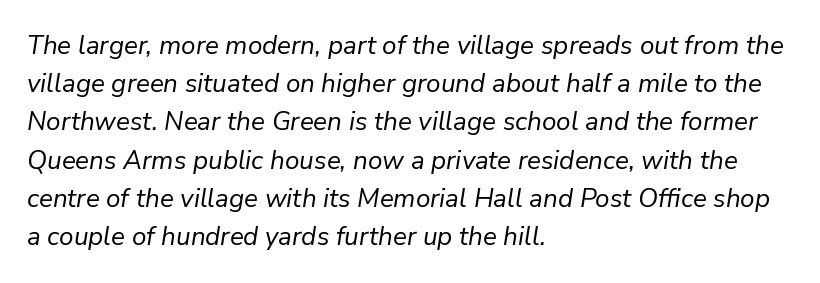
{"italic": "yes", "lean": "right", "slant_degrees": 9, "bold": "no", "underline": "no", "align": "left", "line_spacing": "normal", "line_spacing_ratio": 1.47, "letter_spacing": "normal", "letter_spacing_em": 0.0, "glyph_px": 26}
